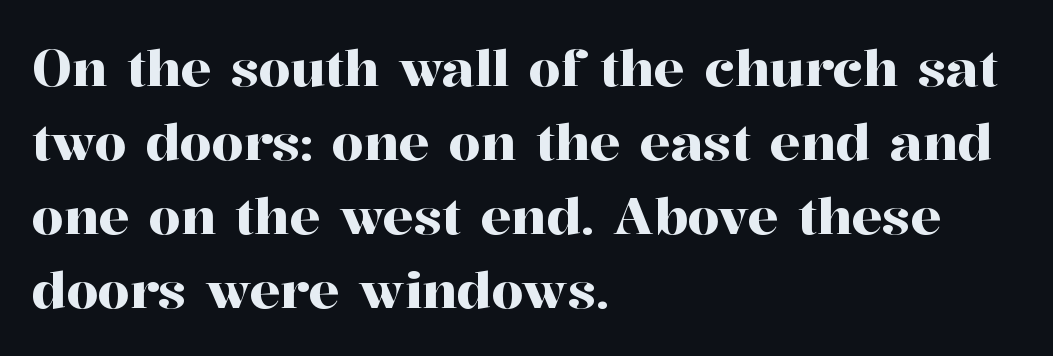
The image shows 51 px serif type, upright; set left-aligned, normal line spacing (1.45x), normal letter spacing, not underlined; high stroke contrast and a medium x-height.
